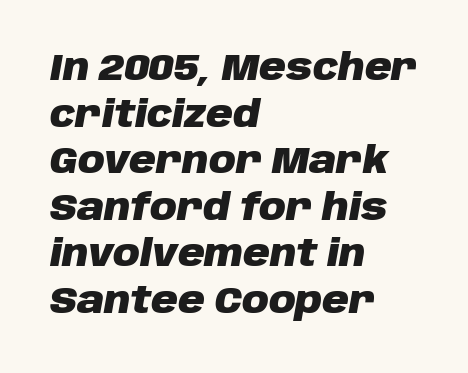
{"italic": "yes", "lean": "right", "slant_degrees": 10, "bold": "yes", "weight": "heavy", "width": "normal", "stroke_contrast": "low", "x_height": "large", "monospaced": "no", "underline": "no", "align": "left", "line_spacing": "normal", "line_spacing_ratio": 1.26, "letter_spacing": "normal", "letter_spacing_em": 0.0, "glyph_px": 37}
